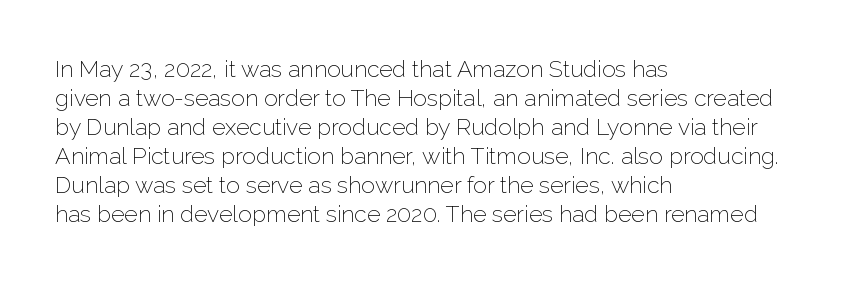
A typesetter would call this zero additional tracking. If you drew a line through each stem, it would be perfectly vertical. This block has exactly the height ordinary leading produces. Teacher's note: observe the even left margin — that is flush-left alignment. The area under the type is left untouched. This is not heavy type; no bold has been used.
